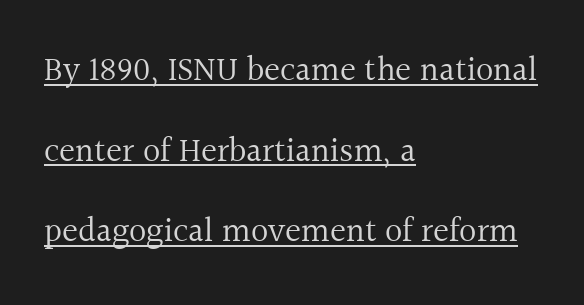
The typesetter chose a ragged-right arrangement here. You could not count columns in this text — the font is proportionally spaced. Heaviness? Minimal to ordinary, like unemphasized prose. When letters stand straight like this, we call the style roman or upright. Widely set lines give the paragraph a tall, airy silhouette.
